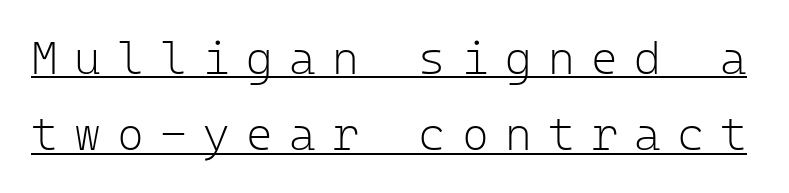
Q: Is the text bold? A: No.
Q: Is the text italic (slanted)? A: No, it is upright.
Q: Is the typeface a serif or a sans-serif typeface? A: Sans-serif.
Q: Is the text underlined? A: Yes.
Q: Is the spacing between letters normal or unusually wide? A: Unusually wide.
Q: Is the spacing between lines tight, normal or loose? A: Normal.
Q: Width (condensed, normal, or wide)? A: Normal.
Q: Stroke contrast? A: Low.
Q: x-height? A: Medium.
Q: Monospaced? A: Yes.
